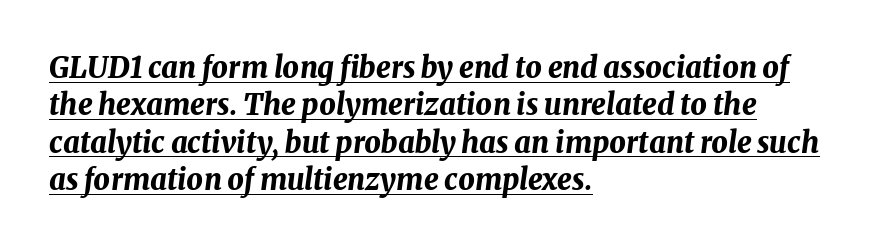
The image shows 29 px bold type, italic (leaning right); set left-aligned, normal line spacing (1.29x), normal letter spacing, underlined; medium stroke contrast and a medium x-height.
